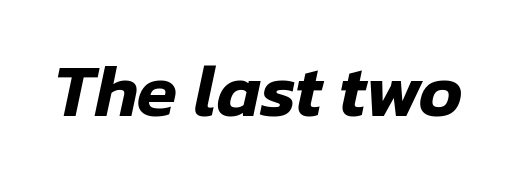
Between one letter and the next there's only the usual sliver of space. Tall strokes in this sample are angled rather than plumb. Has an underline been added? It has not. Each letter keeps its own natural width here, so spacing adapts to shape.
